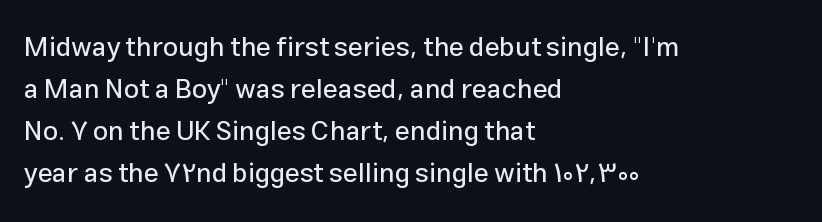
{"italic": "no", "underline": "no", "align": "left", "line_spacing": "normal", "line_spacing_ratio": 1.55, "letter_spacing": "normal", "letter_spacing_em": 0.0, "glyph_px": 27}
